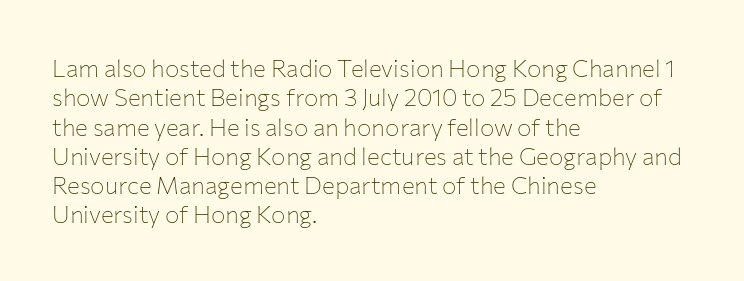
Notice how the stems are strictly vertical — no italics here. Standard letterfit; no display-style spreading of the glyphs. The space beneath each line is pristine and unruled. Counters stay open thanks to moderate or lighter strokes. A classic flush-left, rag-right setting is used for this passage.
